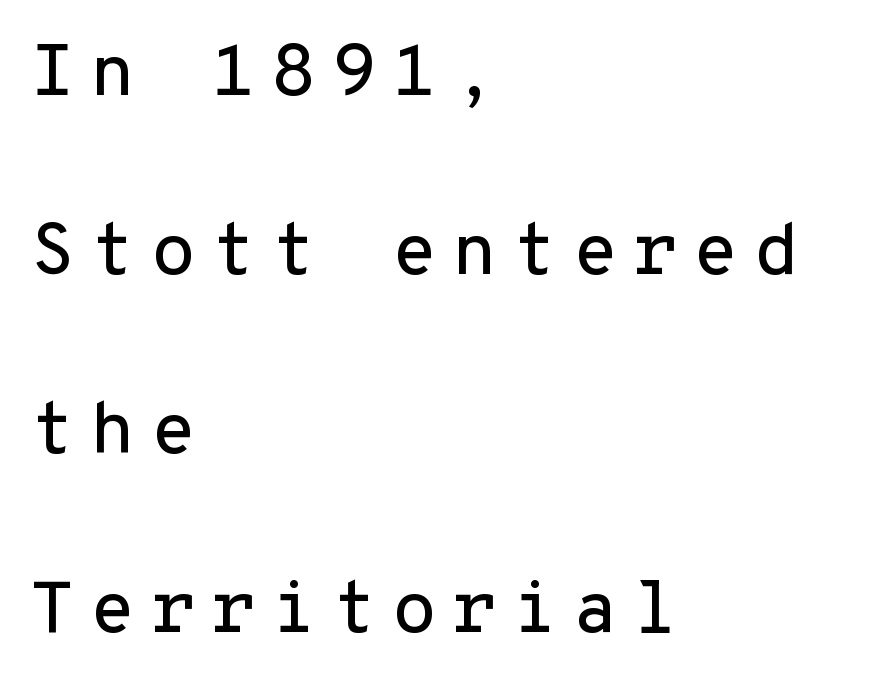
You could only call the tracking loose — the letters float apart. In terms of letterform style, serifs are entirely absent. The lines are spread far apart with generous leading. Short and long lines alike share a common starting point at left. Is this a fixed-width face? Yes — each glyph sits in an identical cell. Type without underlining.
